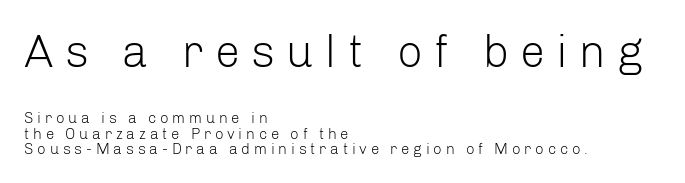
Q: Is the text bold? A: No.
Q: Is the text italic (slanted)? A: No, it is upright.
Q: Is the typeface a serif or a sans-serif typeface? A: Sans-serif.
Q: Is the text underlined? A: No.
Q: How is the paragraph aligned? A: Left-aligned.
Q: Is the spacing between letters normal or unusually wide? A: Unusually wide.
Q: Is the spacing between lines tight, normal or loose? A: Tight.
Q: Which block of text is set in a larger size, the first (top) or the second (bottom)? A: The first (top) one.
Q: Width (condensed, normal, or wide)? A: Normal.
Q: Stroke contrast? A: Low.
Q: x-height? A: Medium.
Q: Monospaced? A: No.
